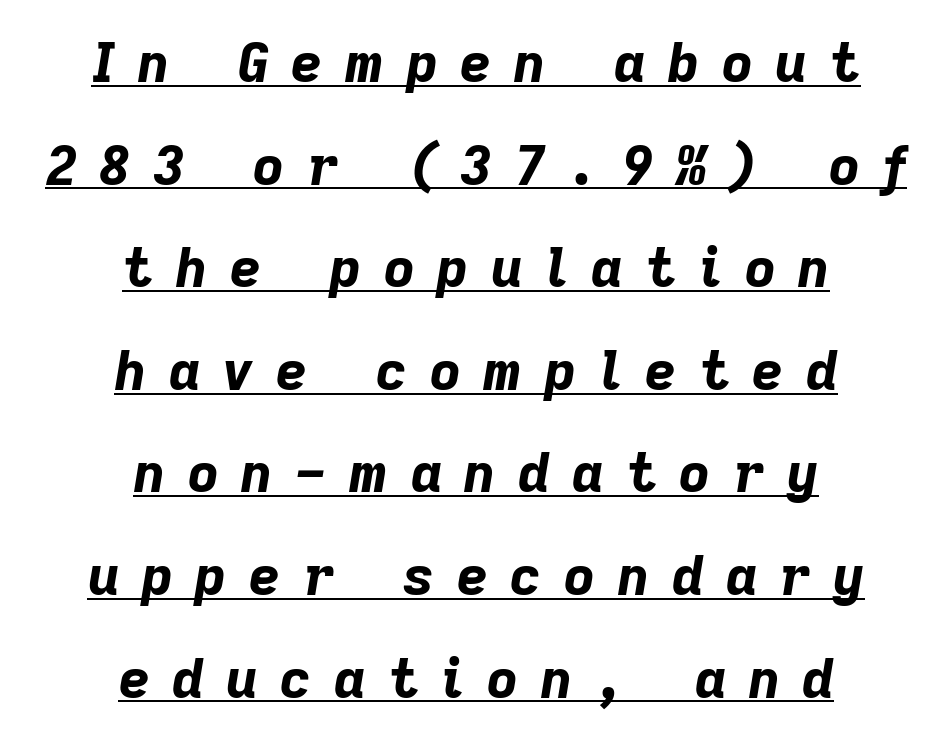
Q: Is the text bold? A: Yes.
Q: Is the text italic (slanted)? A: Yes, it leans right by about 9 degrees.
Q: Is the text underlined? A: Yes.
Q: How is the paragraph aligned? A: Centered.
Q: Is the spacing between letters normal or unusually wide? A: Unusually wide.
Q: Is the spacing between lines tight, normal or loose? A: Loose.
Q: Width (condensed, normal, or wide)? A: Normal.
Q: Stroke contrast? A: Low.
Q: x-height? A: Medium.
Q: Monospaced? A: No.
